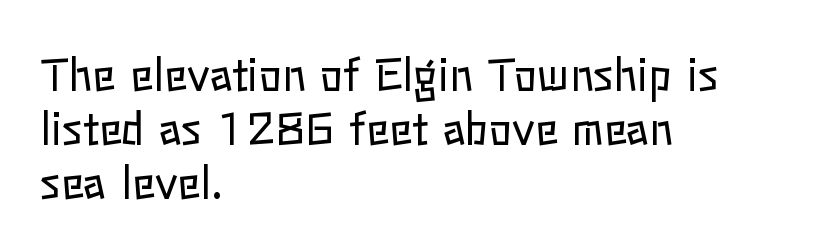
{"italic": "no", "bold": "no", "weight": "regular", "width": "normal", "stroke_contrast": "low", "x_height": "medium", "monospaced": "no", "underline": "no", "align": "left", "line_spacing": "normal", "line_spacing_ratio": 1.26, "letter_spacing": "normal", "letter_spacing_em": 0.0, "glyph_px": 43}
